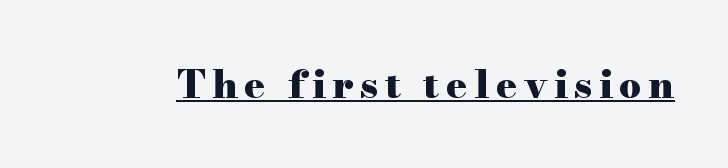
Is there any slant? The stems are plumb. Observe the serifs anchoring each vertical stroke in this sample. Set as a true bold cut, around the 700 mark. Like a heading marked for emphasis, these lines bear an underscore. Note the varied advance widths — an 'i' is clearly narrower than an 'm'.
